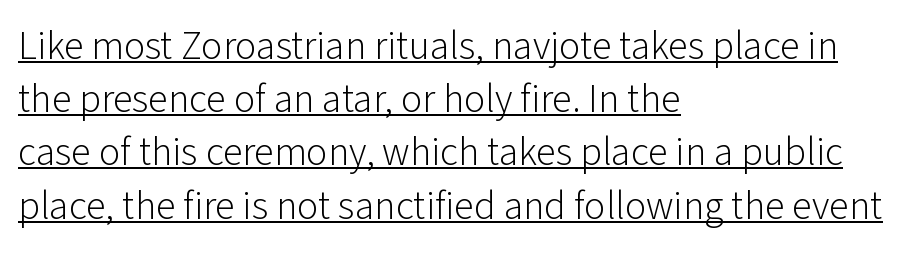
The image shows 40 px light sans-serif type, upright; set left-aligned, normal line spacing (1.33x), normal letter spacing, underlined; low stroke contrast and a medium x-height.
